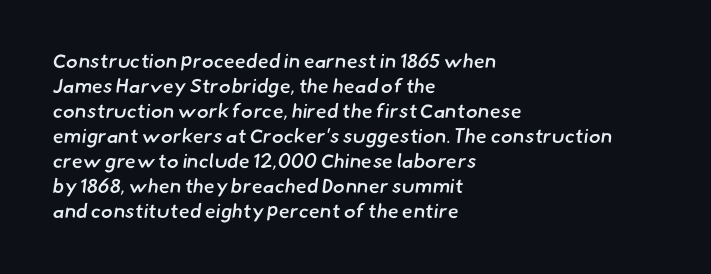
Q: Is the text bold? A: Semi-bold.
Q: Is the text underlined? A: No.
Q: How is the paragraph aligned? A: Left-aligned.
Q: Is the spacing between letters normal or unusually wide? A: Normal.
Q: Is the spacing between lines tight, normal or loose? A: Normal.
